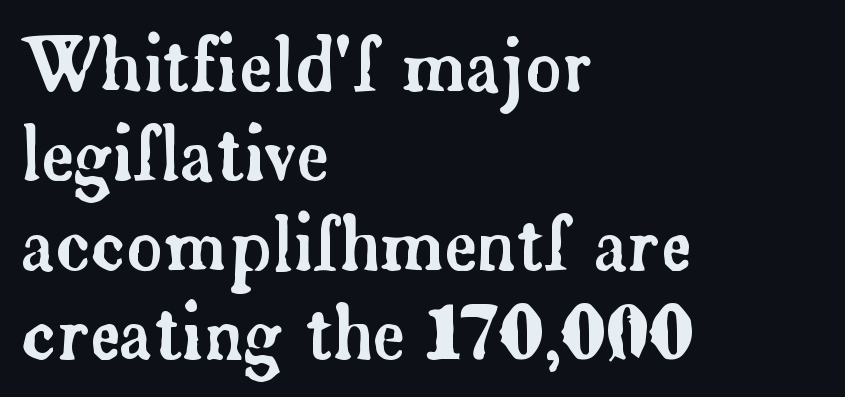
Q: Is the text italic (slanted)? A: No, it is upright.
Q: Is the typeface a serif or a sans-serif typeface? A: Serif.
Q: Is the text underlined? A: No.
Q: How is the paragraph aligned? A: Left-aligned.
Q: Is the spacing between letters normal or unusually wide? A: Normal.
Q: Is the spacing between lines tight, normal or loose? A: Normal.
Q: Width (condensed, normal, or wide)? A: Normal.
Q: Stroke contrast? A: Low.
Q: x-height? A: Small.
Q: Monospaced? A: No.
